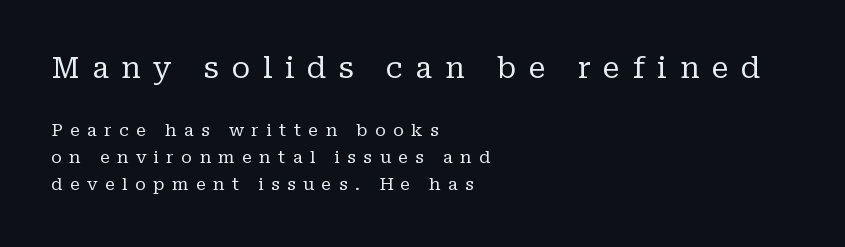
Q: Is the text bold? A: No.
Q: Is the text italic (slanted)? A: No, it is upright.
Q: Is the typeface a serif or a sans-serif typeface? A: Serif.
Q: Is the text underlined? A: No.
Q: How is the paragraph aligned? A: Left-aligned.
Q: Is the spacing between letters normal or unusually wide? A: Unusually wide.
Q: Is the spacing between lines tight, normal or loose? A: Normal.
Q: Which block of text is set in a larger size, the first (top) or the second (bottom)? A: The first (top) one.
Q: Width (condensed, normal, or wide)? A: Normal.
Q: Stroke contrast? A: Low.
Q: x-height? A: Medium.
Q: Monospaced? A: No.
